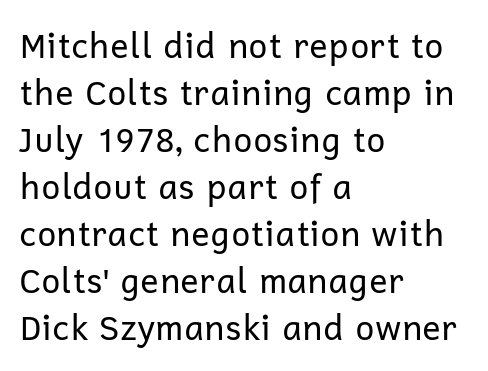
Q: Is the text bold? A: No.
Q: Is the text italic (slanted)? A: No, it is upright.
Q: Is the typeface a serif or a sans-serif typeface? A: Sans-serif.
Q: Is the text underlined? A: No.
Q: How is the paragraph aligned? A: Left-aligned.
Q: Is the spacing between letters normal or unusually wide? A: Normal.
Q: Is the spacing between lines tight, normal or loose? A: Normal.
Q: Width (condensed, normal, or wide)? A: Normal.
Q: Stroke contrast? A: Low.
Q: x-height? A: Medium.
Q: Monospaced? A: No.
